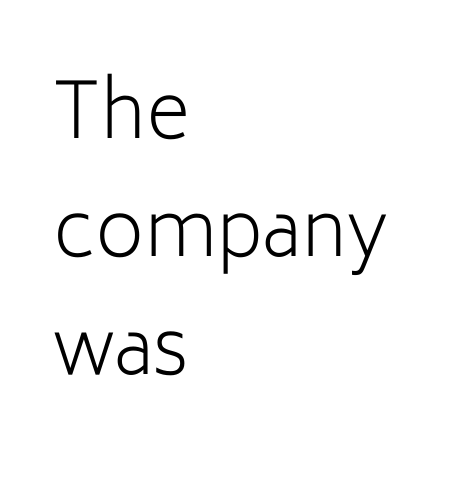
This is not heavy type; no bold has been used. Anything drawn beneath the words? Only blank space. Baseline-to-baseline distance is the conventional proportion of letter height. The letters stand upright; this is a roman face.
